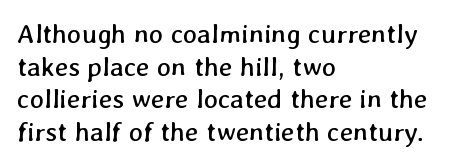
These glyphs show unthickened strokes, regular width or finer. The glyphs are unaccompanied by any horizontal stroke below them. The horizontal fit of the characters is conventional and even. The rendering anchors every line to the left-hand side.
